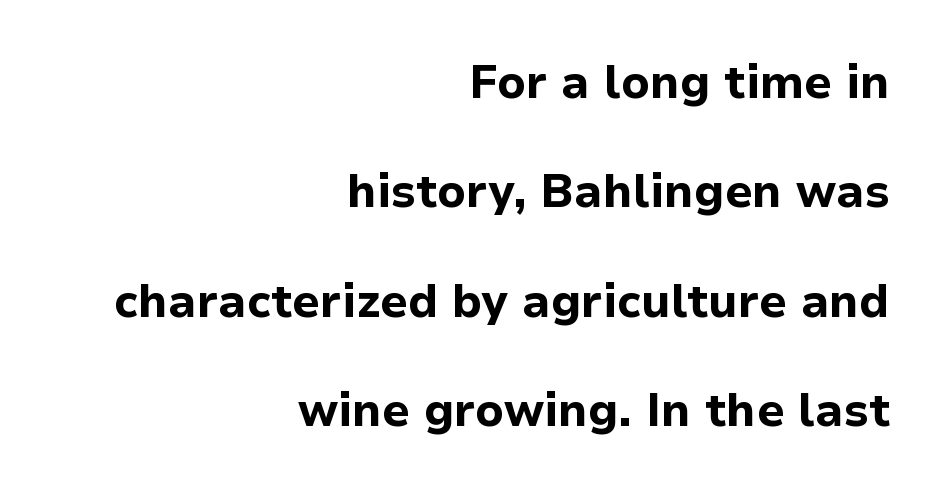
I'd describe the lettering as bold — thick and assertive. The typography opts for an upright posture over an oblique one. Nope, no serifs anywhere on these letters. Is this a fixed-width face? No — the glyphs have proportional, varying widths.
